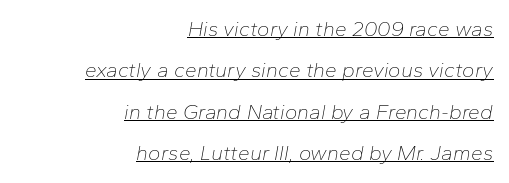
{"italic": "yes", "lean": "right", "slant_degrees": 10, "bold": "no", "underline": "yes", "align": "right", "line_spacing": "loose", "line_spacing_ratio": 1.97, "letter_spacing": "normal", "letter_spacing_em": 0.0, "glyph_px": 21}
